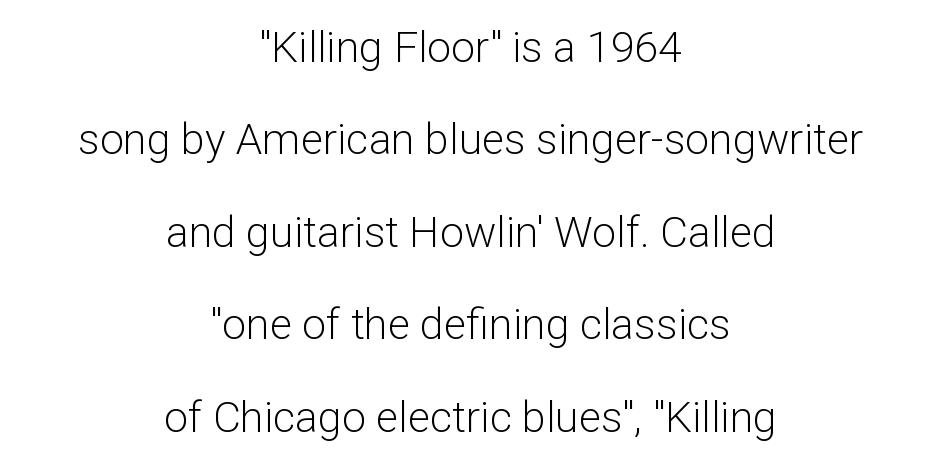
Type style note: lacks serifs. The type is set solid horizontally, with unmodified tracking. Is there much room between lines? Yes — plenty of vertical air separates them. This rendering uses center alignment, leaving both contours irregular but symmetric. Italic? Not at all — the glyphs are vertical.
